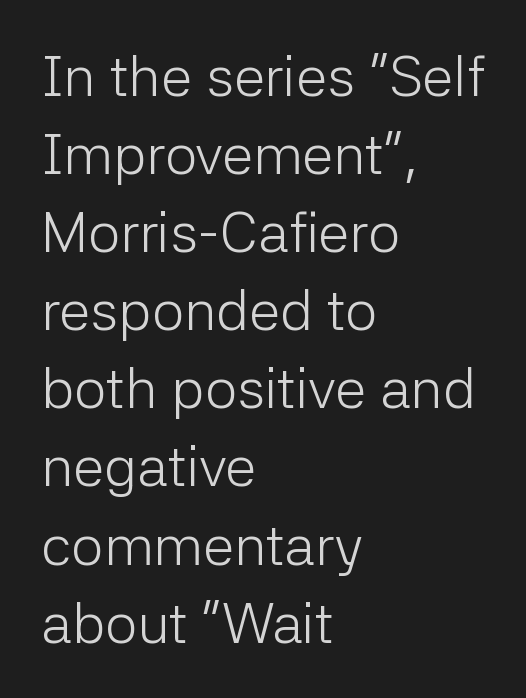
{"serif": "no", "italic": "no", "bold": "no", "weight": "light", "width": "normal", "stroke_contrast": "low", "x_height": "medium", "monospaced": "no", "underline": "no", "align": "left", "line_spacing": "normal", "line_spacing_ratio": 1.37, "letter_spacing": "normal", "letter_spacing_em": 0.0, "glyph_px": 57}
